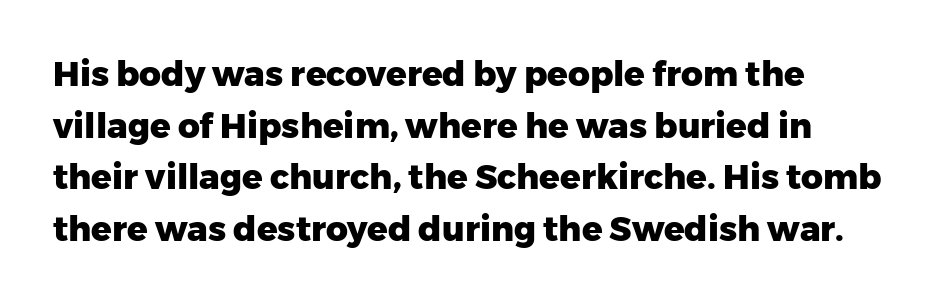
{"serif": "no", "italic": "no", "bold": "yes", "weight": "heavy", "width": "normal", "stroke_contrast": "low", "x_height": "medium", "monospaced": "no", "underline": "no", "align": "left", "line_spacing": "normal", "line_spacing_ratio": 1.52, "letter_spacing": "normal", "letter_spacing_em": 0.0, "glyph_px": 34}
